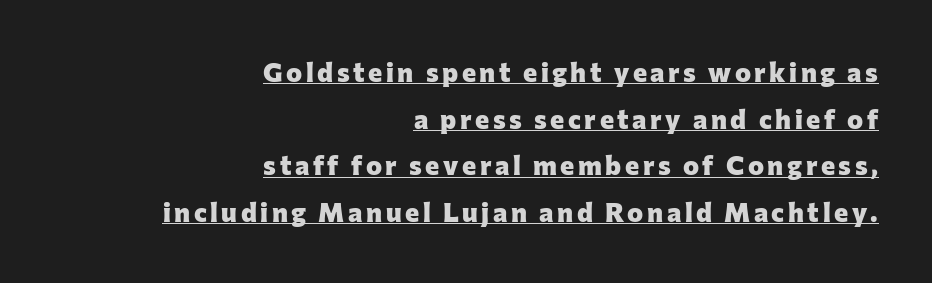
{"italic": "no", "bold": "yes", "underline": "yes", "align": "right", "line_spacing_ratio": 1.73, "glyph_px": 27}
